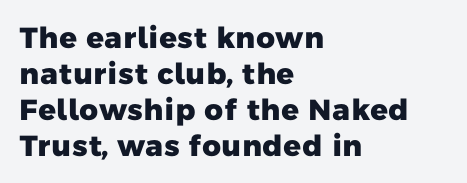
The image shows 29 px heavy sans-serif type; set left-aligned, line spacing 1.24x, normal letter spacing, not underlined; low stroke contrast and a medium x-height.
